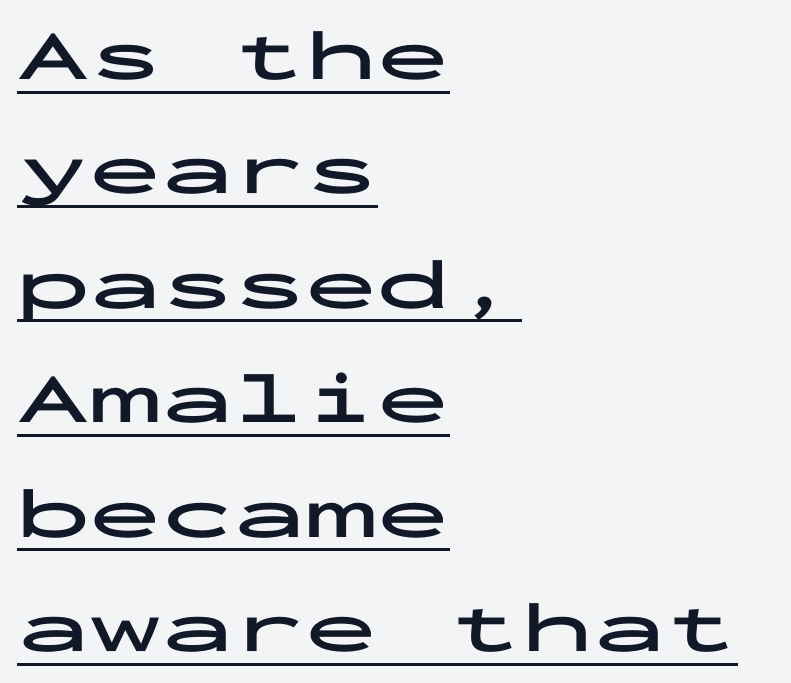
Q: Is the text bold? A: Yes.
Q: Is the text italic (slanted)? A: No, it is upright.
Q: Is the typeface a serif or a sans-serif typeface? A: Sans-serif.
Q: Is the text underlined? A: Yes.
Q: How is the paragraph aligned? A: Left-aligned.
Q: Is the spacing between letters normal or unusually wide? A: Normal.
Q: Is the spacing between lines tight, normal or loose? A: Normal.
Q: Width (condensed, normal, or wide)? A: Wide.
Q: Stroke contrast? A: Low.
Q: x-height? A: Medium.
Q: Monospaced? A: Yes.
